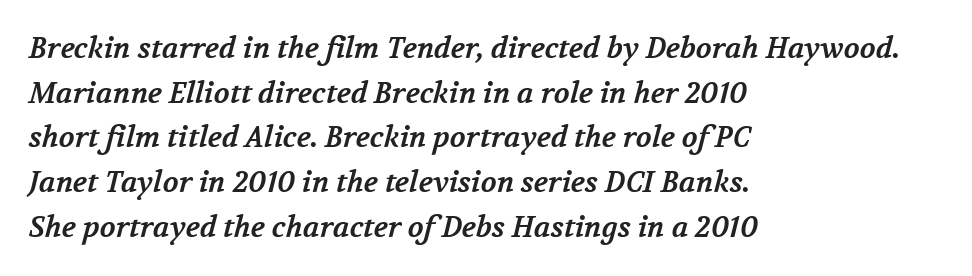
Q: Is the text bold? A: Yes.
Q: Is the typeface a serif or a sans-serif typeface? A: Serif.
Q: Is the text underlined? A: No.
Q: How is the paragraph aligned? A: Left-aligned.
Q: Is the spacing between letters normal or unusually wide? A: Normal.
Q: Is the spacing between lines tight, normal or loose? A: Normal.
Q: Width (condensed, normal, or wide)? A: Normal.
Q: Stroke contrast? A: Medium.
Q: x-height? A: Medium.
Q: Monospaced? A: No.
